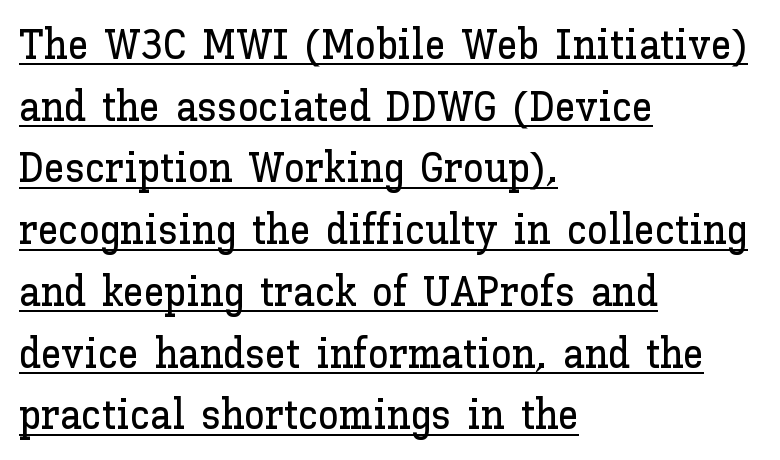
{"italic": "no", "width": "normal", "stroke_contrast": "low", "x_height": "medium", "monospaced": "no", "underline": "yes", "align": "left", "line_spacing": "normal", "line_spacing_ratio": 1.47, "letter_spacing": "normal", "letter_spacing_em": 0.0, "glyph_px": 42}
